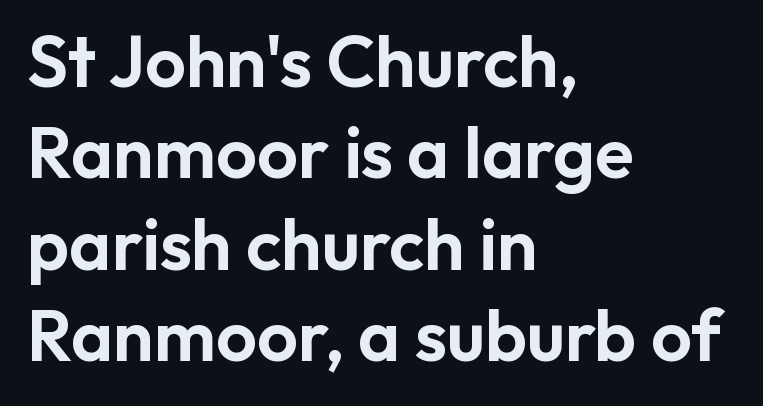
Q: Is the text italic (slanted)? A: No, it is upright.
Q: Is the typeface a serif or a sans-serif typeface? A: Sans-serif.
Q: Is the text underlined? A: No.
Q: How is the paragraph aligned? A: Left-aligned.
Q: Is the spacing between letters normal or unusually wide? A: Normal.
Q: Is the spacing between lines tight, normal or loose? A: Normal.
Q: Width (condensed, normal, or wide)? A: Normal.
Q: Stroke contrast? A: Low.
Q: x-height? A: Medium.
Q: Monospaced? A: No.
